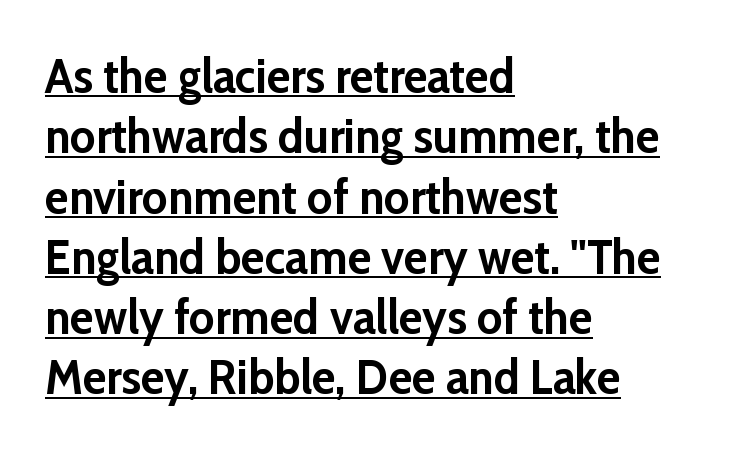
Q: Is the text bold? A: Yes.
Q: Is the text italic (slanted)? A: No, it is upright.
Q: Is the typeface a serif or a sans-serif typeface? A: Sans-serif.
Q: Is the text underlined? A: Yes.
Q: How is the paragraph aligned? A: Left-aligned.
Q: Is the spacing between letters normal or unusually wide? A: Normal.
Q: Width (condensed, normal, or wide)? A: Normal.
Q: Stroke contrast? A: Low.
Q: x-height? A: Medium.
Q: Monospaced? A: No.
